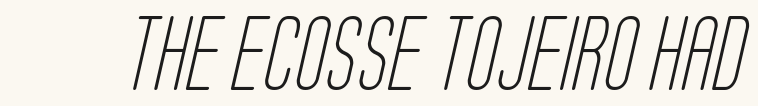
{"serif": "no", "bold": "no", "weight": "light", "width": "condensed", "stroke_contrast": "low", "x_height": "large", "monospaced": "no", "underline": "no", "letter_spacing": "normal", "letter_spacing_em": 0.0, "glyph_px": 73}
